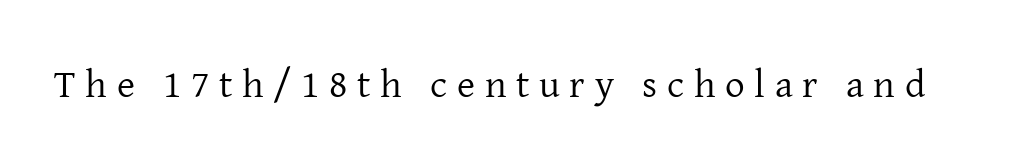
Between one letter and the next there's a generous, obvious gap. Little horizontal feet cap the strokes, marking this as serif type. This reads as an unemphasized weight, regular at the heaviest. Notice how the stems are strictly vertical — no italics here. Nobody drew a line under any word here.
